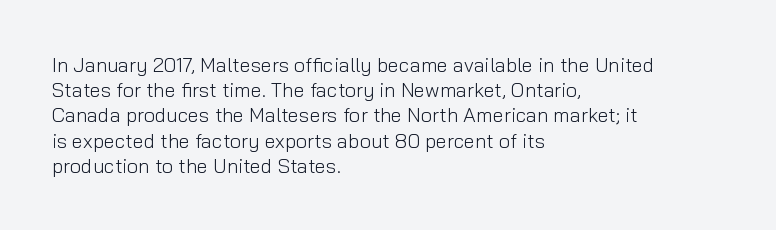
{"italic": "no", "bold": "no", "underline": "no", "align": "left", "line_spacing": "normal", "line_spacing_ratio": 1.26, "letter_spacing": "normal", "letter_spacing_em": 0.0, "glyph_px": 20}
